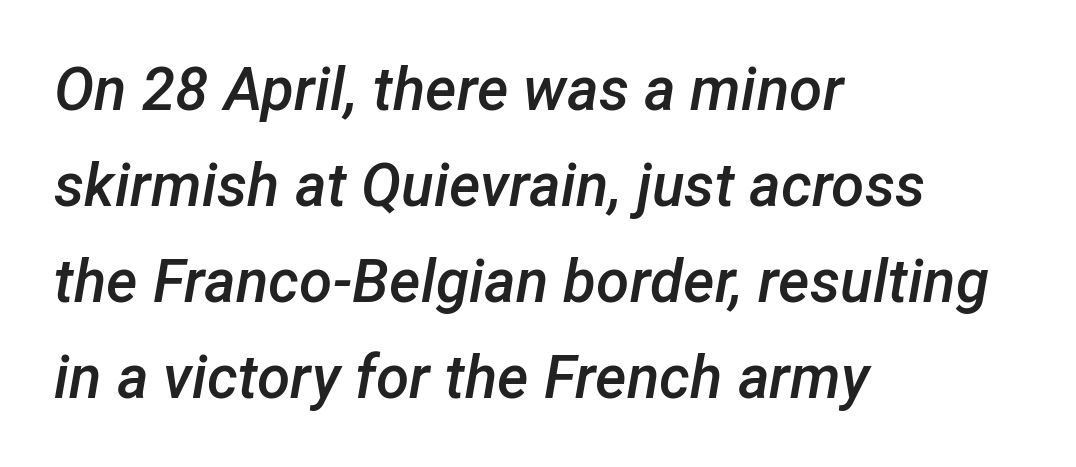
The ragged edge is on the right, which tells us the setting is flush left. Note the varied advance widths — an 'i' is clearly narrower than an 'm'. How are the letters spaced? Ordinarily, with no added tracking. Quick note: underline off. How would I describe the line gaps? Plain and ordinary. Does the weight exceed regular? Yes, but only to semibold.
